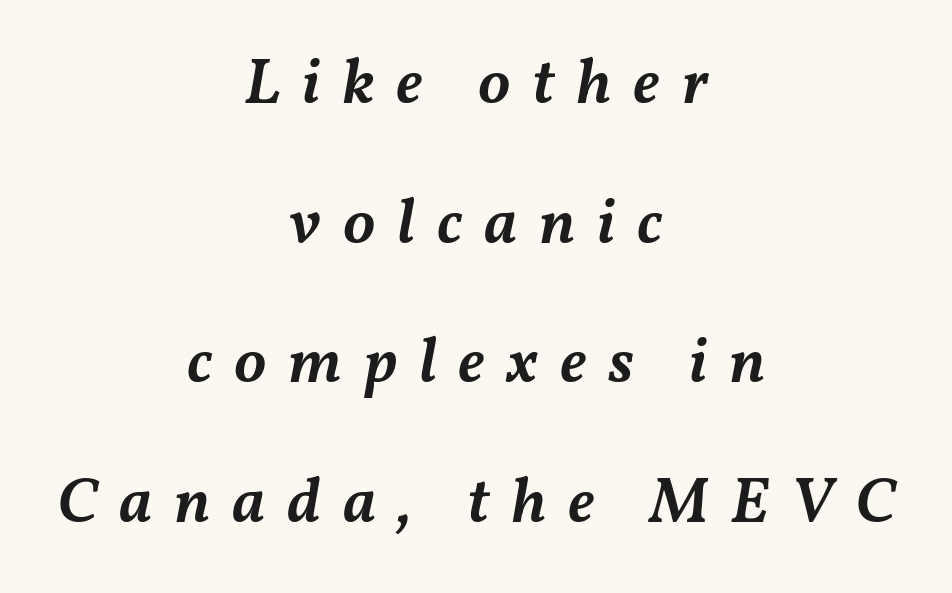
The type is letterspaced generously, with wide tracking. What's the leading like? Stretched, with rows far apart. This sample has the flowing, uneven cadence of proportional lettering. When letters slant like this, we call the style italic.
